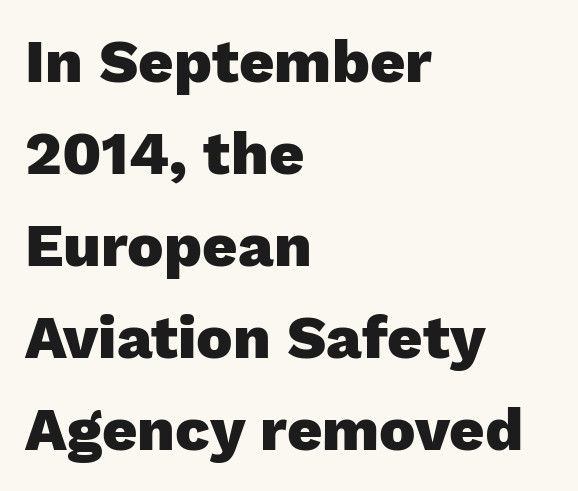
Tall strokes in this sample are plumb rather than angled. Students, observe: this is what conventionally led text looks like. No word sits above an underline. Is the block centered? No — it sits flush against the left margin.
